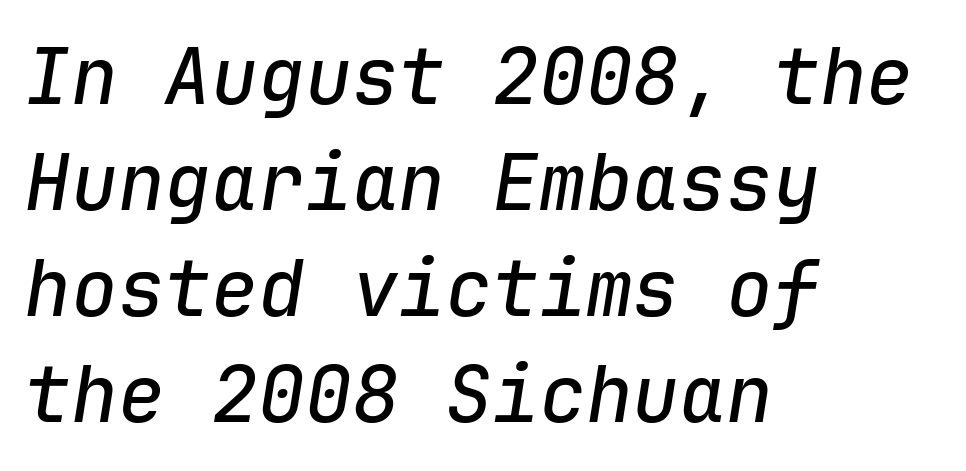
The image shows 78 px text type, italic (leaning right), monospaced; set left-aligned, normal line spacing (1.36x), normal letter spacing, not underlined; low stroke contrast and a medium x-height.
